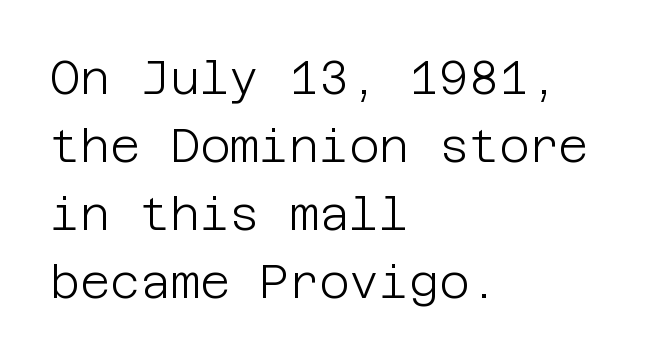
The image shows 46 px light sans-serif type, upright; set left-aligned, normal line spacing (1.48x), normal letter spacing, not underlined; low stroke contrast and a large x-height.
